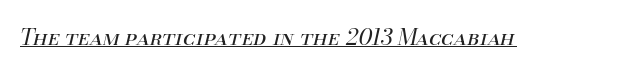
The image shows 22 px text type, italic (leaning right); set normal letter spacing, underlined.
